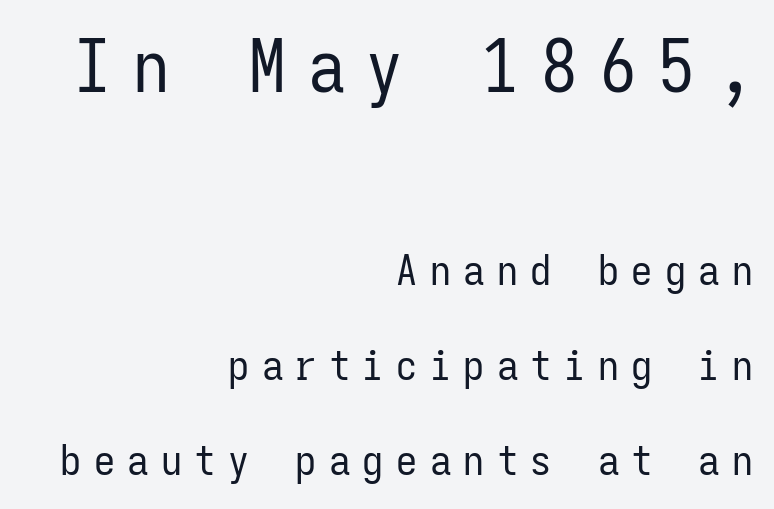
The image shows 73 px regular-weight, condensed sans-serif type, upright, monospaced; set right-aligned, loose line spacing (2.26x), unusually wide letter spacing (+0.3 em), not underlined; the first (top) block is 1.74x larger; low stroke contrast and a medium x-height.
